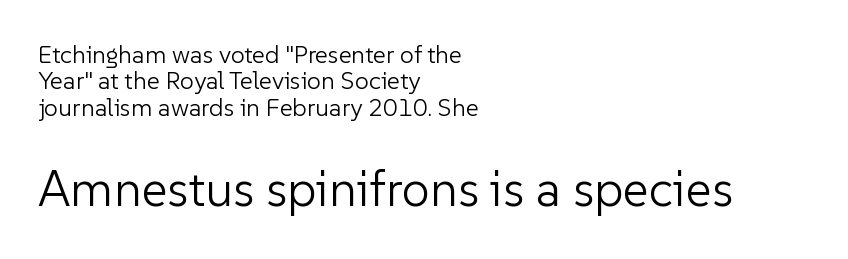
Very little white space separates one row of letters from the next. Spacing verdict: proportional, widths tailored to each character. Type without underlining. The designer went with a sans here, leaving each stem footless.
